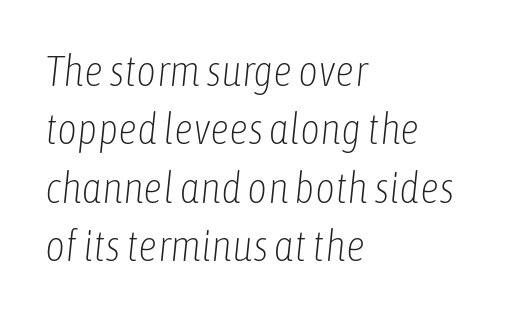
The image shows 43 px light, condensed type, italic (leaning right); set left-aligned, normal line spacing (1.36x), normal letter spacing, not underlined; low stroke contrast and a medium x-height.
